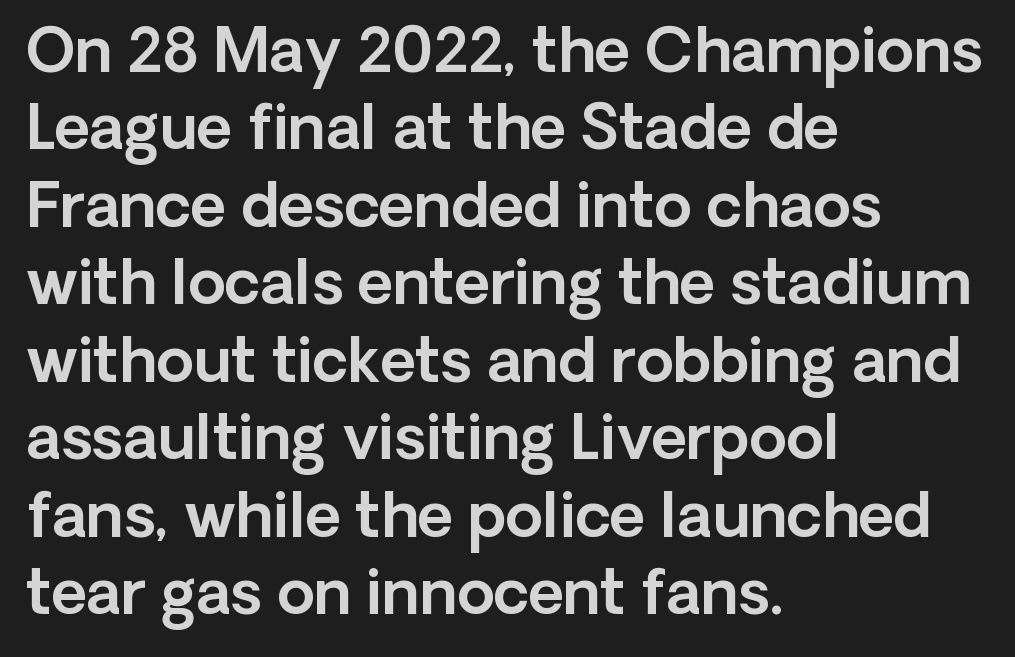
The image shows 61 px sans-serif type, upright; set left-aligned, normal line spacing (1.27x), normal letter spacing, not underlined; a medium x-height.
